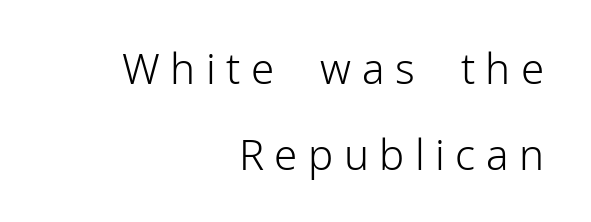
A typesetter would label this face a sans. Clear beneath every line of the passage. Students, observe: this is what heavily led, spacious text looks like. Every character sits straight up, as roman type does.
